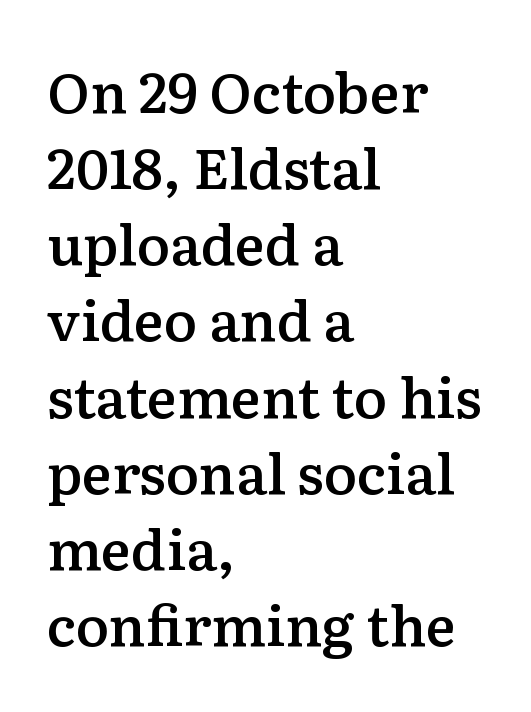
Q: Is the text bold? A: Semi-bold.
Q: Is the text italic (slanted)? A: No, it is upright.
Q: Is the typeface a serif or a sans-serif typeface? A: Serif.
Q: Is the text underlined? A: No.
Q: How is the paragraph aligned? A: Left-aligned.
Q: Is the spacing between letters normal or unusually wide? A: Normal.
Q: Is the spacing between lines tight, normal or loose? A: Normal.
Q: Width (condensed, normal, or wide)? A: Normal.
Q: Stroke contrast? A: Low.
Q: x-height? A: Medium.
Q: Monospaced? A: No.
